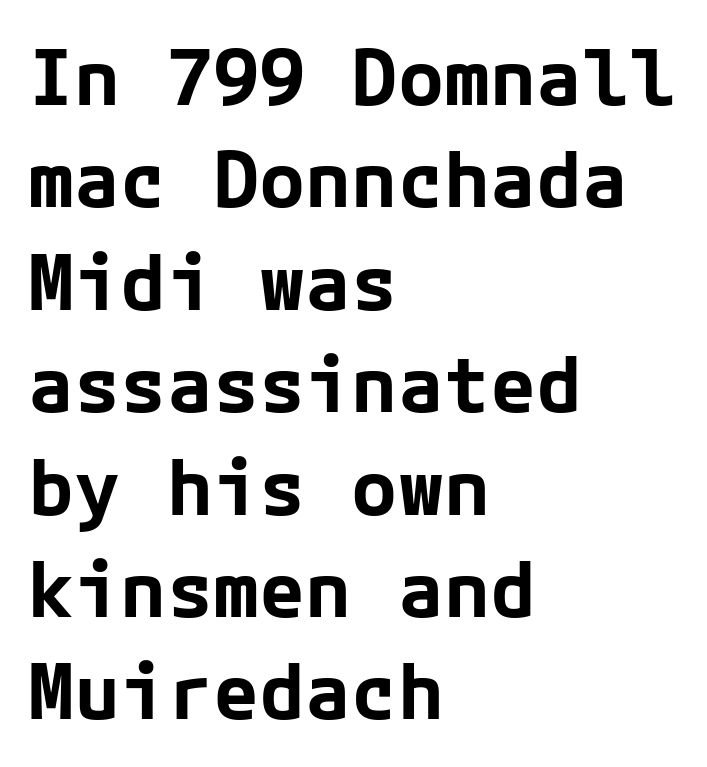
One glance says typical: line gaps are just what's usual. Notice how the stems are strictly vertical — no italics here. This is sans-serif lettering, the kind often seen on screens and signage. The horizontal fit of the characters is conventional and even. In terms of weight, the rendering is a true, heavy bold.
